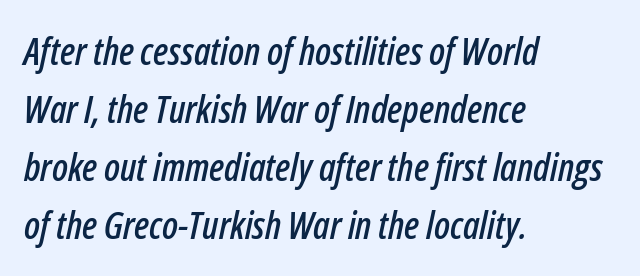
Q: Is the text italic (slanted)? A: Yes, it leans right by about 12 degrees.
Q: Is the text underlined? A: No.
Q: How is the paragraph aligned? A: Left-aligned.
Q: Is the spacing between letters normal or unusually wide? A: Normal.
Q: Is the spacing between lines tight, normal or loose? A: Normal.
Q: Width (condensed, normal, or wide)? A: Condensed.
Q: Stroke contrast? A: Low.
Q: x-height? A: Medium.
Q: Monospaced? A: No.
